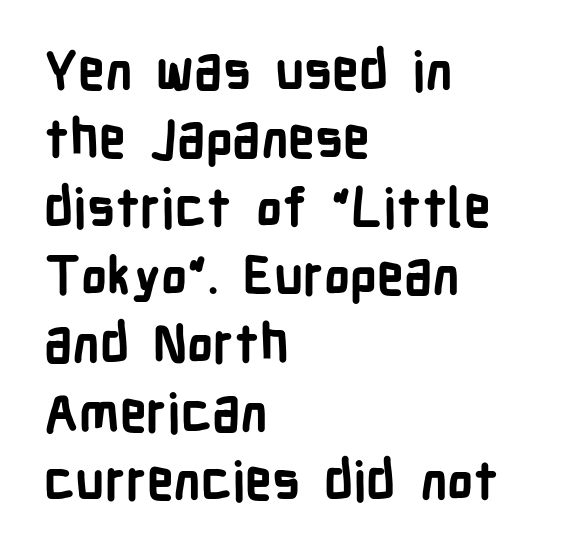
Q: Is the text bold? A: Yes.
Q: Is the text italic (slanted)? A: No, it is upright.
Q: Is the typeface a serif or a sans-serif typeface? A: Sans-serif.
Q: Is the text underlined? A: No.
Q: How is the paragraph aligned? A: Left-aligned.
Q: Is the spacing between letters normal or unusually wide? A: Normal.
Q: Is the spacing between lines tight, normal or loose? A: Normal.
Q: Width (condensed, normal, or wide)? A: Condensed.
Q: Stroke contrast? A: Low.
Q: x-height? A: Medium.
Q: Monospaced? A: No.
